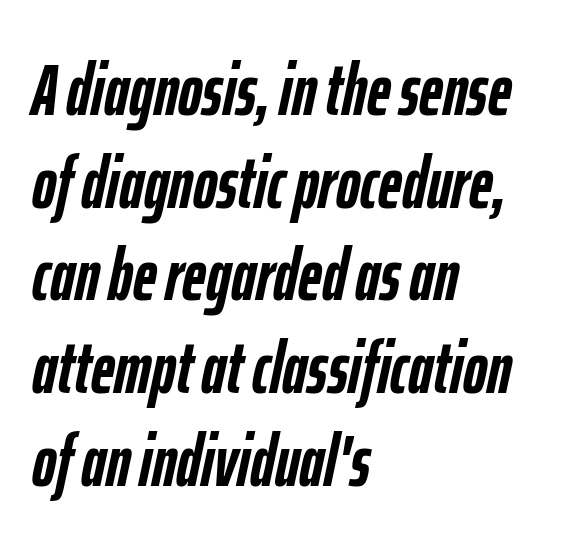
{"italic": "yes", "lean": "right", "slant_degrees": 12, "bold": "yes", "weight": "semibold", "width": "condensed", "stroke_contrast": "low", "x_height": "medium", "monospaced": "no", "underline": "no", "align": "left", "line_spacing": "normal", "line_spacing_ratio": 1.27, "letter_spacing": "normal", "letter_spacing_em": 0.0, "glyph_px": 73}
